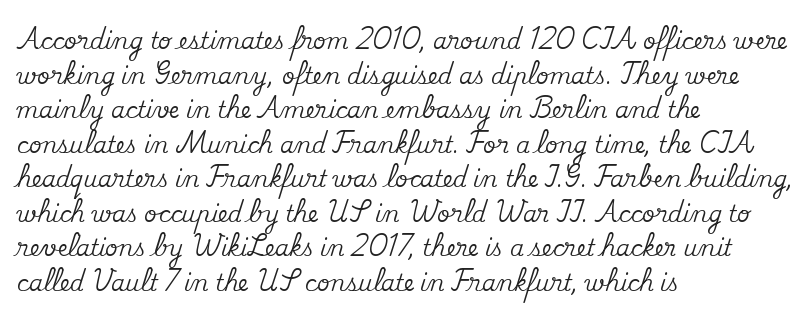
Q: Is the text italic (slanted)? A: Yes.
Q: Is the text underlined? A: No.
Q: How is the paragraph aligned? A: Left-aligned.
Q: Is the spacing between letters normal or unusually wide? A: Normal.
Q: Is the spacing between lines tight, normal or loose? A: Normal.
